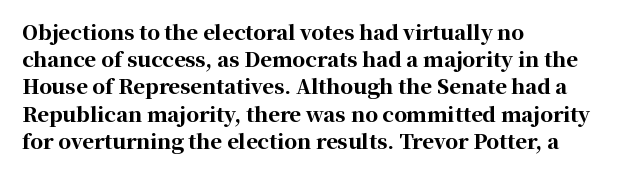
Q: Is the text bold? A: Yes.
Q: Is the text italic (slanted)? A: No, it is upright.
Q: Is the text underlined? A: No.
Q: How is the paragraph aligned? A: Left-aligned.
Q: Is the spacing between letters normal or unusually wide? A: Normal.
Q: Is the spacing between lines tight, normal or loose? A: Normal.
